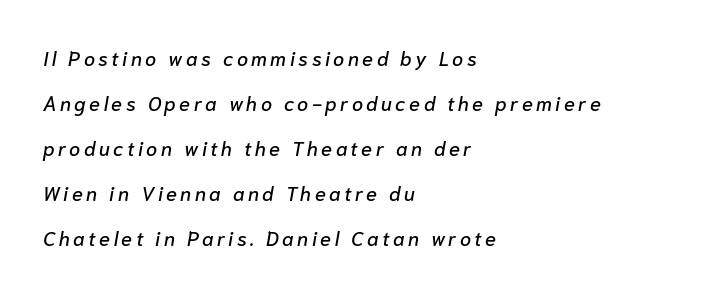
{"italic": "yes", "lean": "right", "slant_degrees": 10, "underline": "no", "align": "left", "line_spacing": "loose", "line_spacing_ratio": 2.25, "glyph_px": 20}
